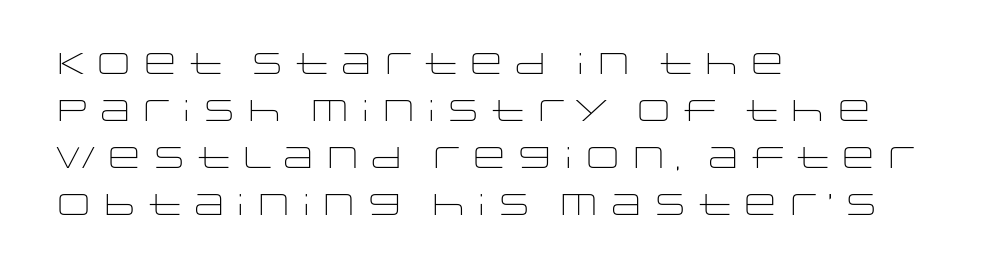
Q: Is the text bold? A: No.
Q: Is the text italic (slanted)? A: No, it is upright.
Q: Is the typeface a serif or a sans-serif typeface? A: Sans-serif.
Q: Is the text underlined? A: No.
Q: How is the paragraph aligned? A: Left-aligned.
Q: Is the spacing between letters normal or unusually wide? A: Normal.
Q: Is the spacing between lines tight, normal or loose? A: Normal.
Q: Width (condensed, normal, or wide)? A: Wide.
Q: Stroke contrast? A: Low.
Q: x-height? A: Large.
Q: Monospaced? A: No.
